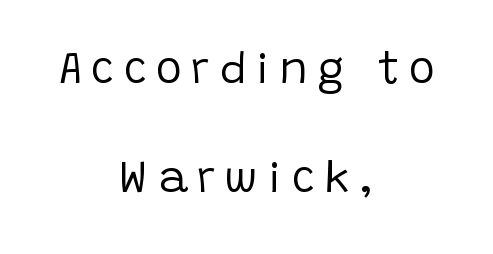
{"serif": "no", "italic": "no", "bold": "no", "weight": "regular", "width": "normal", "stroke_contrast": "low", "x_height": "large", "monospaced": "no", "underline": "no", "align": "center", "line_spacing": "loose", "line_spacing_ratio": 2.47, "letter_spacing": "wide", "letter_spacing_em": 0.22, "glyph_px": 44}
